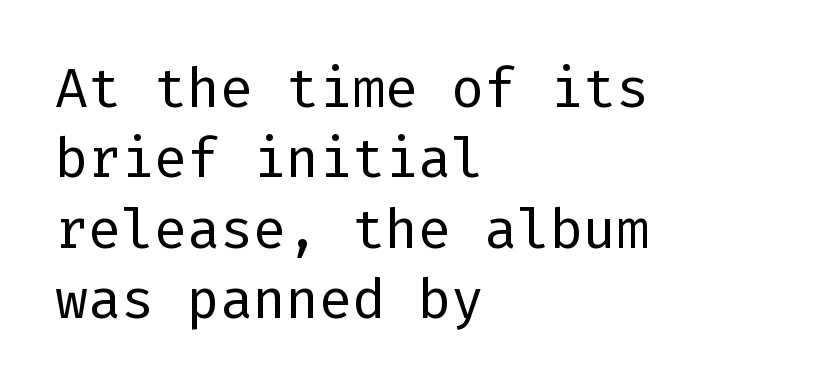
{"serif": "no", "italic": "no", "bold": "no", "weight": "regular", "width": "normal", "stroke_contrast": "low", "x_height": "medium", "underline": "no", "align": "left", "line_spacing": "normal", "line_spacing_ratio": 1.28, "letter_spacing": "normal", "letter_spacing_em": 0.0, "glyph_px": 55}
